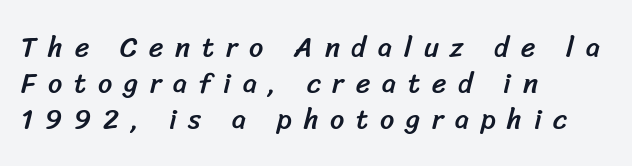
{"serif": "no", "width": "normal", "stroke_contrast": "low", "x_height": "medium", "monospaced": "no", "underline": "no", "align": "left", "line_spacing": "normal", "line_spacing_ratio": 1.29, "letter_spacing": "wide", "letter_spacing_em": 0.42, "glyph_px": 28}
